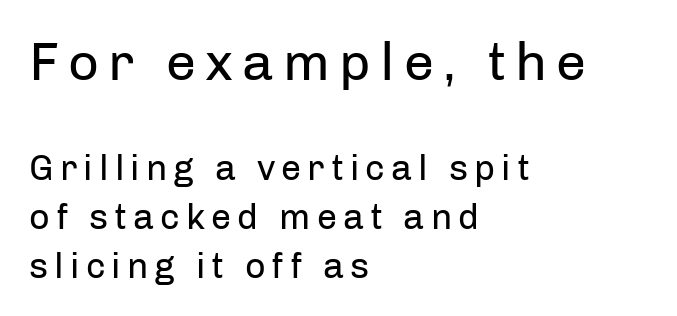
The image shows 54 px regular-weight sans-serif type, upright; set left-aligned, normal line spacing (1.36x), not underlined; the first (top) block is 1.5x larger; low stroke contrast and a medium x-height.
